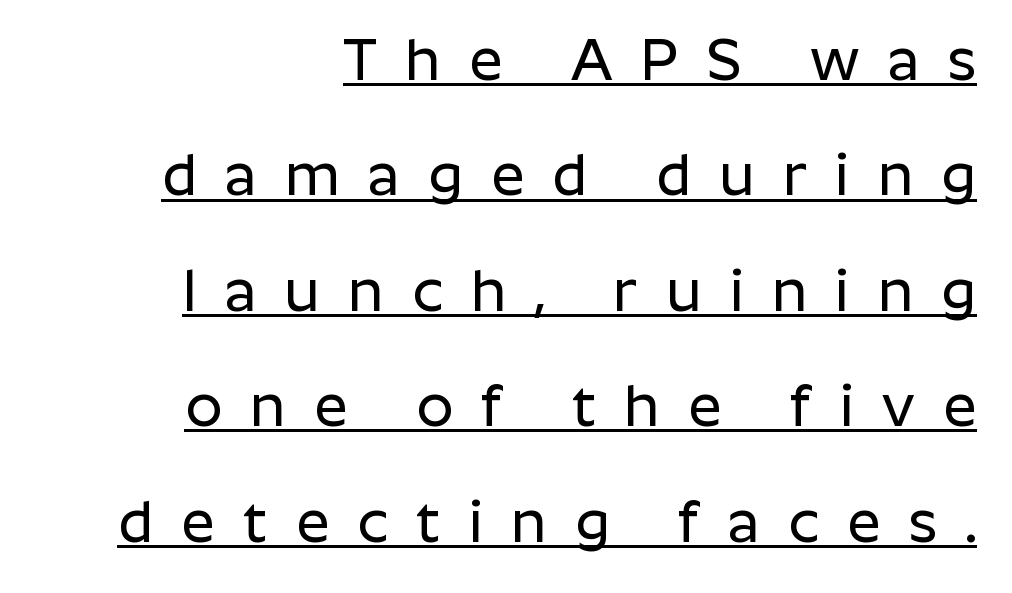
{"serif": "no", "italic": "no", "width": "normal", "stroke_contrast": "low", "x_height": "medium", "monospaced": "no", "underline": "yes", "align": "right", "line_spacing": "loose", "line_spacing_ratio": 1.99, "letter_spacing": "wide", "letter_spacing_em": 0.49, "glyph_px": 58}
